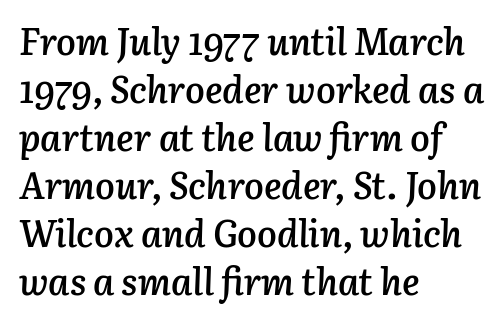
Q: Is the text bold? A: Semi-bold.
Q: Is the text italic (slanted)? A: Yes, it leans right by about 3 degrees.
Q: Is the text underlined? A: No.
Q: How is the paragraph aligned? A: Left-aligned.
Q: Is the spacing between letters normal or unusually wide? A: Normal.
Q: Is the spacing between lines tight, normal or loose? A: Normal.
Q: Width (condensed, normal, or wide)? A: Normal.
Q: Stroke contrast? A: Low.
Q: x-height? A: Medium.
Q: Monospaced? A: No.
